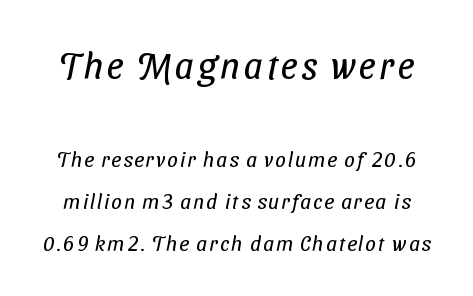
The image shows 37 px regular-weight, condensed sans-serif type; set loose line spacing (2.0x), not underlined; the first (top) block is 1.76x larger; low stroke contrast and a medium x-height.
